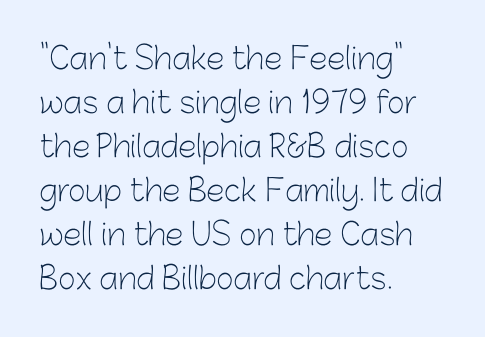
The image shows 30 px light sans-serif type, upright; set left-aligned, normal line spacing (1.47x), normal letter spacing, not underlined; low stroke contrast and a medium x-height.
